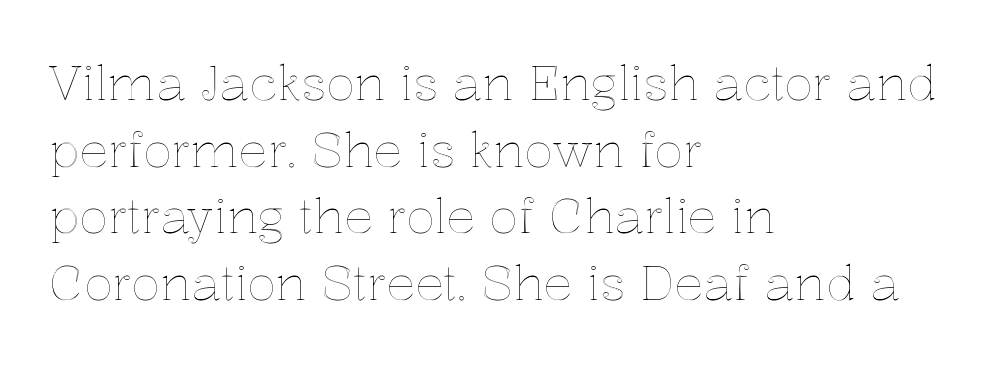
{"italic": "no", "width": "normal", "x_height": "medium", "monospaced": "no", "underline": "no", "align": "left", "line_spacing": "normal", "line_spacing_ratio": 1.39, "letter_spacing": "normal", "letter_spacing_em": 0.0, "glyph_px": 48}
